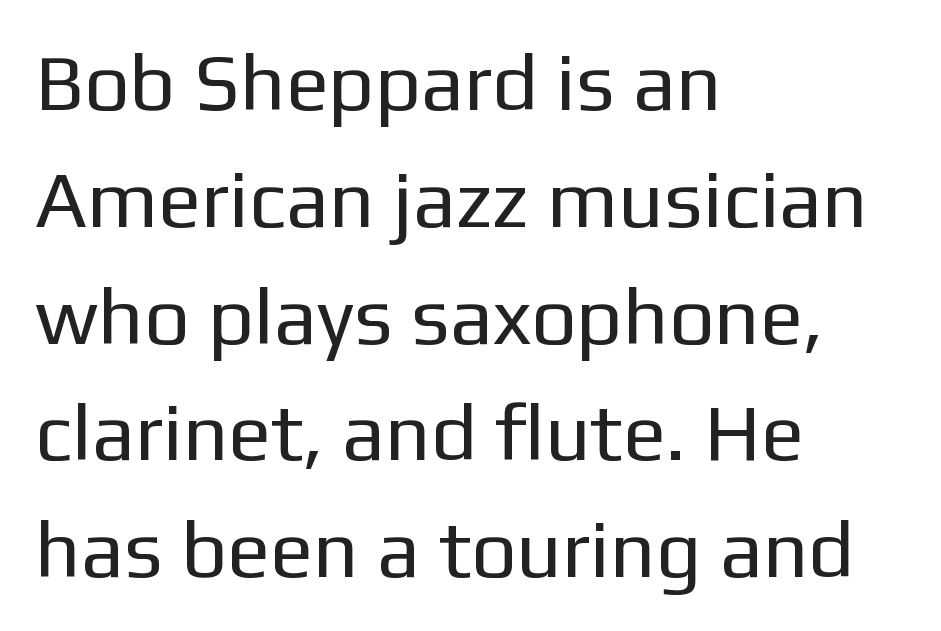
{"serif": "no", "italic": "no", "bold": "no", "weight": "regular", "width": "normal", "stroke_contrast": "low", "x_height": "medium", "monospaced": "no", "underline": "no", "align": "left", "line_spacing": "normal", "line_spacing_ratio": 1.46, "letter_spacing": "normal", "letter_spacing_em": 0.0, "glyph_px": 80}
